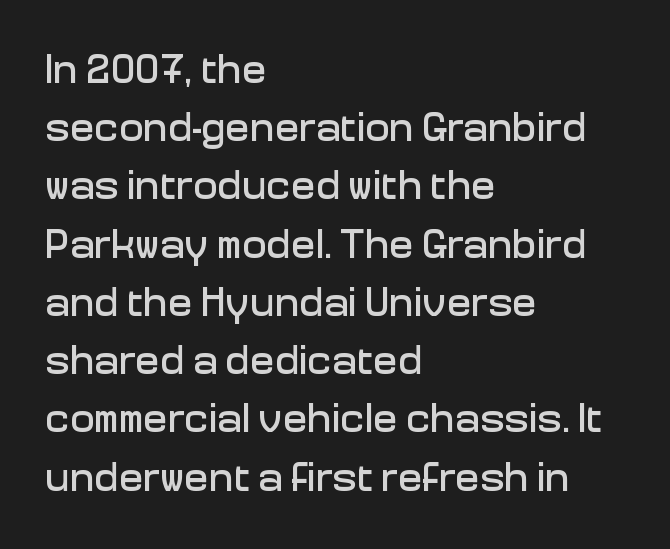
Proportional: the letters do not fall into vertical columns. The type is set solid horizontally, with unmodified tracking. You can tell from the bare stems that sans-serif type was used. A classic flush-left, rag-right setting is used for this passage.
